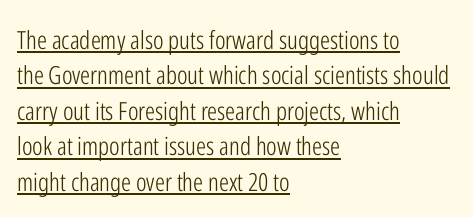
All the whitespace from short lines collects on the right. Upright lettering throughout. Each line of the rendering has a horizontal stroke beneath the glyphs. The designer left line spacing at the default. Look at the tracking — it's just the regular setting, nothing added. Counters stay open thanks to moderate or lighter strokes.
